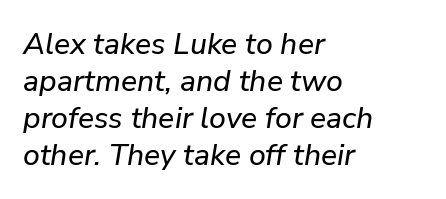
The image shows 30 px text type, italic (leaning right); set left-aligned, line spacing 1.23x, normal letter spacing, not underlined; low stroke contrast and a medium x-height.
